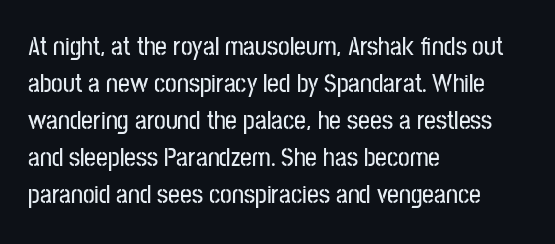
{"italic": "no", "underline": "no", "align": "left", "line_spacing": "normal", "line_spacing_ratio": 1.42, "letter_spacing": "normal", "letter_spacing_em": 0.0, "glyph_px": 26}
